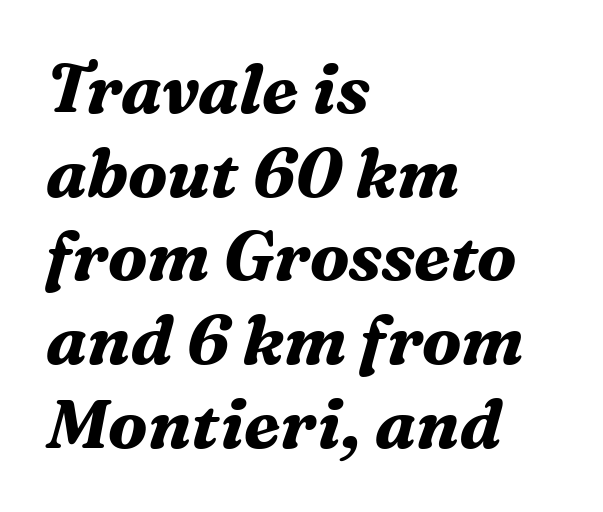
Q: Is the text bold? A: Yes.
Q: Is the text italic (slanted)? A: Yes, it leans right by about 16 degrees.
Q: Is the typeface a serif or a sans-serif typeface? A: Serif.
Q: Is the text underlined? A: No.
Q: How is the paragraph aligned? A: Left-aligned.
Q: Is the spacing between letters normal or unusually wide? A: Normal.
Q: Width (condensed, normal, or wide)? A: Normal.
Q: Stroke contrast? A: Medium.
Q: x-height? A: Medium.
Q: Monospaced? A: No.
